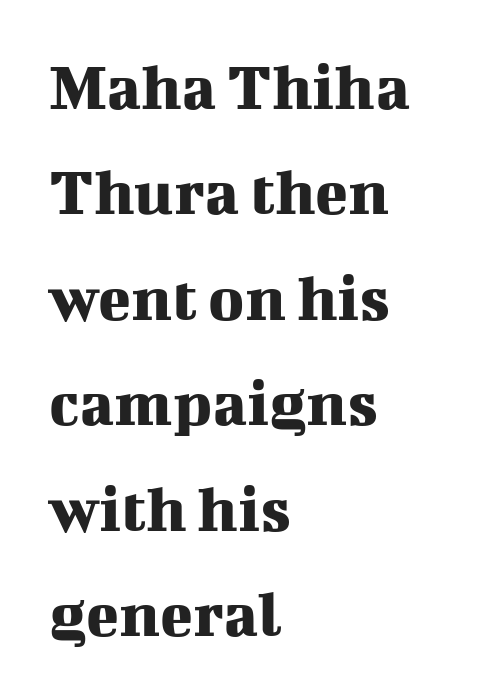
Q: Is the text italic (slanted)? A: No, it is upright.
Q: Is the typeface a serif or a sans-serif typeface? A: Serif.
Q: Is the text underlined? A: No.
Q: How is the paragraph aligned? A: Left-aligned.
Q: Is the spacing between letters normal or unusually wide? A: Normal.
Q: Is the spacing between lines tight, normal or loose? A: Normal.
Q: Width (condensed, normal, or wide)? A: Normal.
Q: Stroke contrast? A: Medium.
Q: x-height? A: Medium.
Q: Monospaced? A: No.
